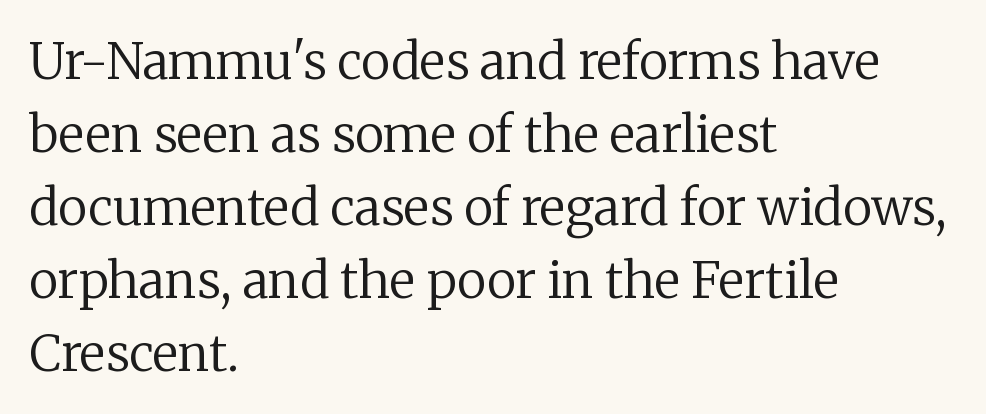
The image shows 50 px regular-weight serif type, upright; set left-aligned, normal line spacing (1.46x), normal letter spacing, not underlined; low stroke contrast and a medium x-height.
